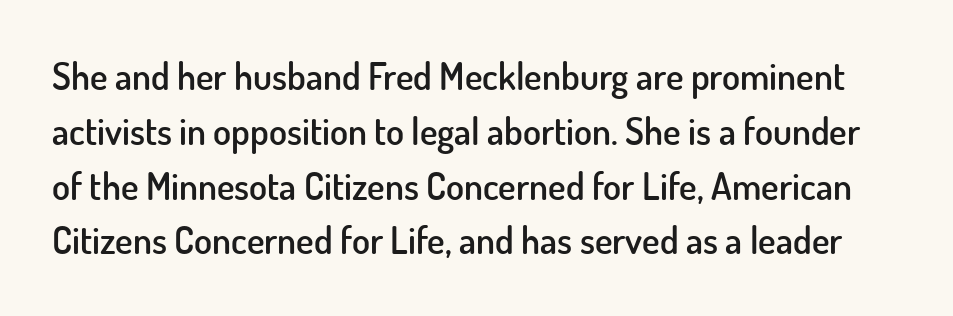
The image shows 37 px semibold sans-serif type, upright; set normal line spacing (1.48x), normal letter spacing, not underlined; low stroke contrast and a small x-height.
